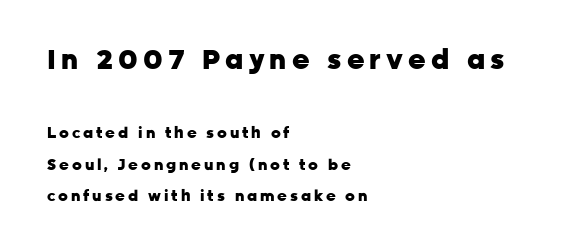
Q: Is the text bold? A: Yes.
Q: Is the text italic (slanted)? A: No, it is upright.
Q: Is the text underlined? A: No.
Q: How is the paragraph aligned? A: Left-aligned.
Q: Is the spacing between lines tight, normal or loose? A: Loose.
Q: Which block of text is set in a larger size, the first (top) or the second (bottom)? A: The first (top) one.
